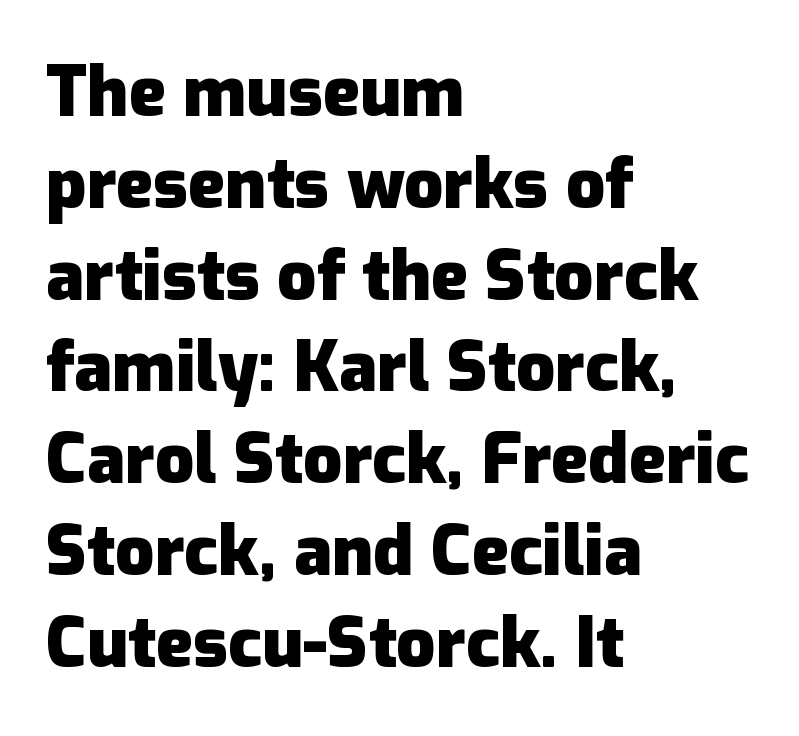
{"serif": "no", "italic": "no", "bold": "yes", "weight": "heavy", "width": "normal", "stroke_contrast": "low", "x_height": "medium", "monospaced": "no", "underline": "no", "align": "left", "line_spacing": "normal", "line_spacing_ratio": 1.33, "letter_spacing": "normal", "letter_spacing_em": 0.0, "glyph_px": 69}
